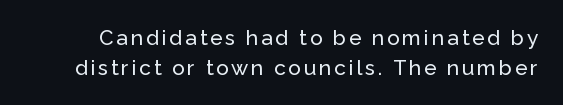
Q: Is the text italic (slanted)? A: No, it is upright.
Q: Is the text underlined? A: No.
Q: Is the spacing between lines tight, normal or loose? A: Normal.
